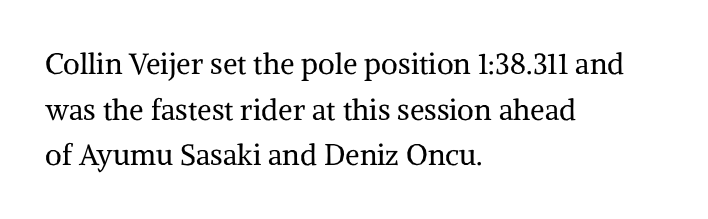
{"serif": "yes", "italic": "no", "bold": "no", "weight": "regular", "width": "normal", "stroke_contrast": "medium", "x_height": "medium", "monospaced": "no", "underline": "no", "align": "left", "line_spacing": "normal", "line_spacing_ratio": 1.57, "letter_spacing": "normal", "letter_spacing_em": 0.0, "glyph_px": 29}
